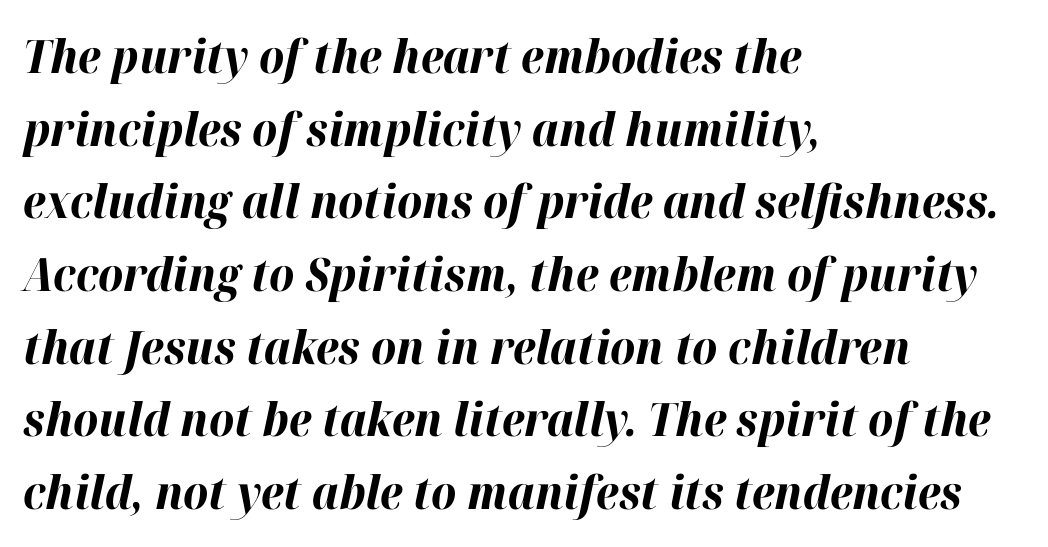
The image shows 46 px bold type, italic (leaning right); set left-aligned, normal line spacing (1.58x), normal letter spacing, not underlined; high stroke contrast and a medium x-height.
